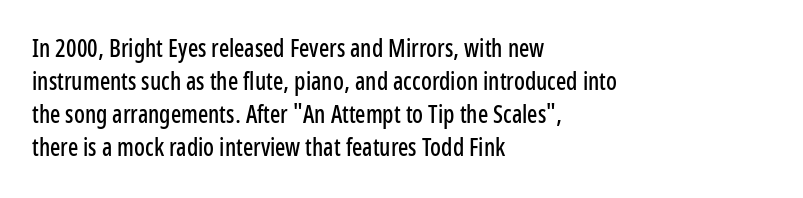
Q: Is the text italic (slanted)? A: No, it is upright.
Q: Is the text underlined? A: No.
Q: How is the paragraph aligned? A: Left-aligned.
Q: Is the spacing between letters normal or unusually wide? A: Normal.
Q: Is the spacing between lines tight, normal or loose? A: Normal.
